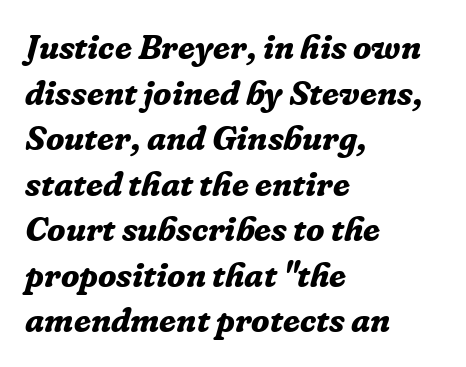
The image shows 34 px bold serif type, italic (leaning right); set left-aligned, normal line spacing (1.34x), normal letter spacing, not underlined; low stroke contrast and a medium x-height.
